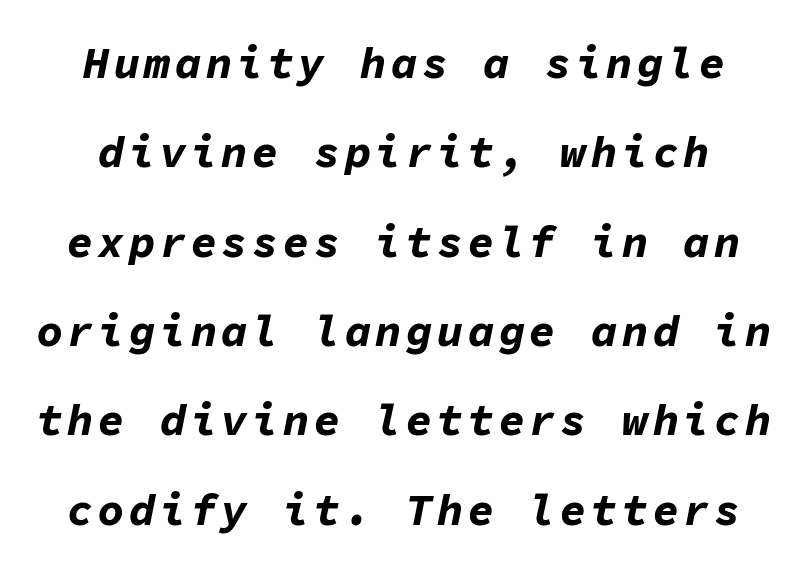
The image shows 44 px bold type, italic (leaning right), monospaced; set loose line spacing (2.03x), not underlined; low stroke contrast and a medium x-height.
